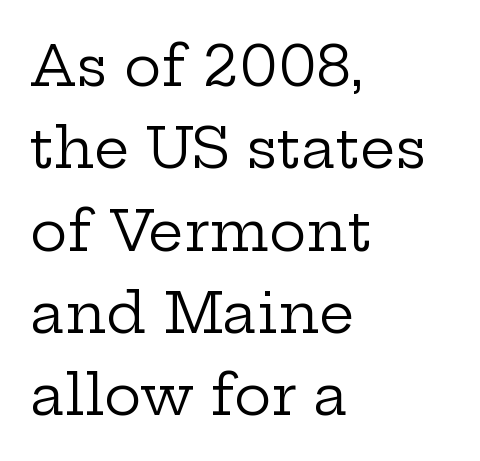
{"serif": "yes", "italic": "no", "bold": "no", "weight": "regular", "width": "wide", "stroke_contrast": "low", "x_height": "medium", "monospaced": "no", "underline": "no", "align": "left", "line_spacing": "normal", "line_spacing_ratio": 1.47, "letter_spacing": "normal", "letter_spacing_em": 0.0, "glyph_px": 56}
